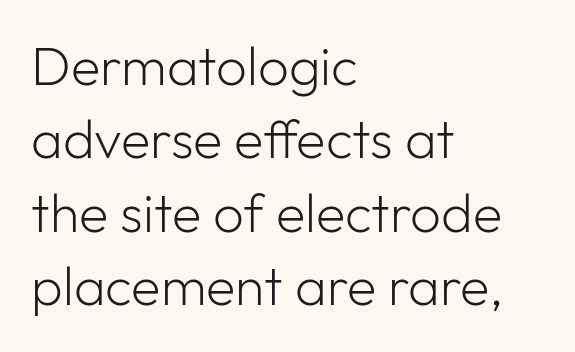
Q: Is the text bold? A: No.
Q: Is the text italic (slanted)? A: No, it is upright.
Q: Is the typeface a serif or a sans-serif typeface? A: Sans-serif.
Q: Is the text underlined? A: No.
Q: How is the paragraph aligned? A: Left-aligned.
Q: Is the spacing between letters normal or unusually wide? A: Normal.
Q: Is the spacing between lines tight, normal or loose? A: Normal.
Q: Width (condensed, normal, or wide)? A: Normal.
Q: Stroke contrast? A: Low.
Q: x-height? A: Medium.
Q: Monospaced? A: No.
